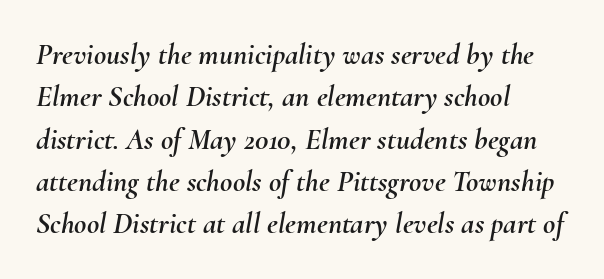
{"italic": "yes", "lean": "right", "slant_degrees": 10, "width": "normal", "stroke_contrast": "medium", "x_height": "small", "monospaced": "no", "underline": "no", "align": "left", "line_spacing": "normal", "line_spacing_ratio": 1.41, "letter_spacing": "normal", "letter_spacing_em": 0.0, "glyph_px": 30}
